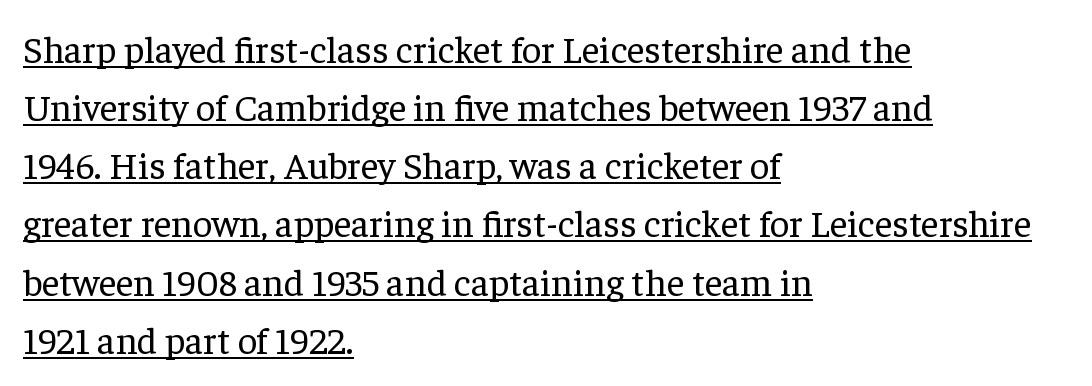
Q: Is the text bold? A: No.
Q: Is the text italic (slanted)? A: No, it is upright.
Q: Is the typeface a serif or a sans-serif typeface? A: Serif.
Q: Is the text underlined? A: Yes.
Q: How is the paragraph aligned? A: Left-aligned.
Q: Is the spacing between letters normal or unusually wide? A: Normal.
Q: Is the spacing between lines tight, normal or loose? A: Normal.
Q: Width (condensed, normal, or wide)? A: Normal.
Q: Stroke contrast? A: Low.
Q: x-height? A: Medium.
Q: Monospaced? A: No.
